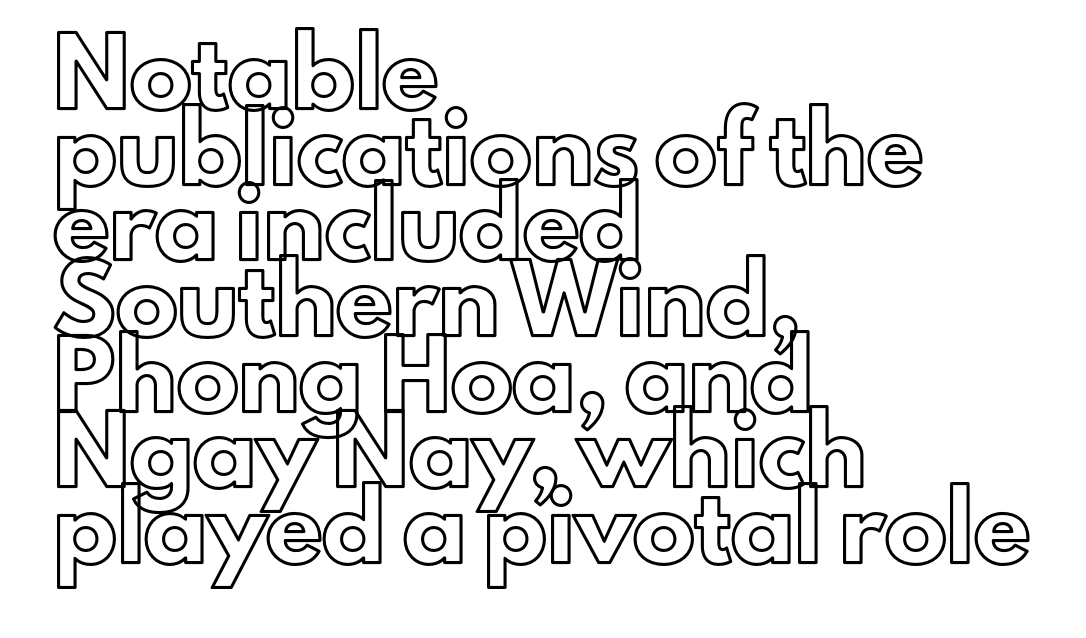
The image shows 62 px text type, upright; set left-aligned, line spacing 1.22x, normal letter spacing, not underlined; a small x-height.
